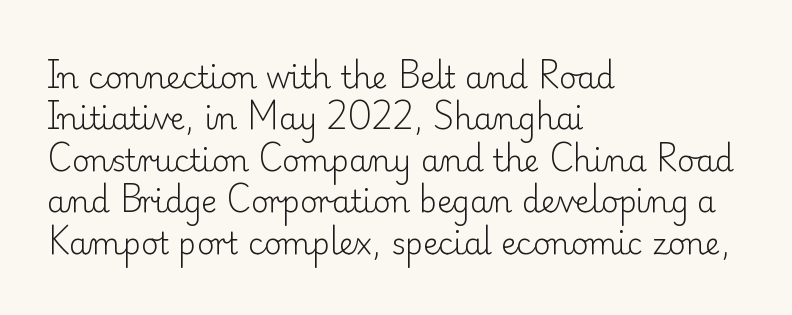
{"italic": "no", "bold": "no", "weight": "light", "width": "normal", "stroke_contrast": "low", "x_height": "small", "monospaced": "no", "underline": "no", "align": "left", "line_spacing": "normal", "line_spacing_ratio": 1.38, "letter_spacing": "normal", "letter_spacing_em": 0.0, "glyph_px": 30}
